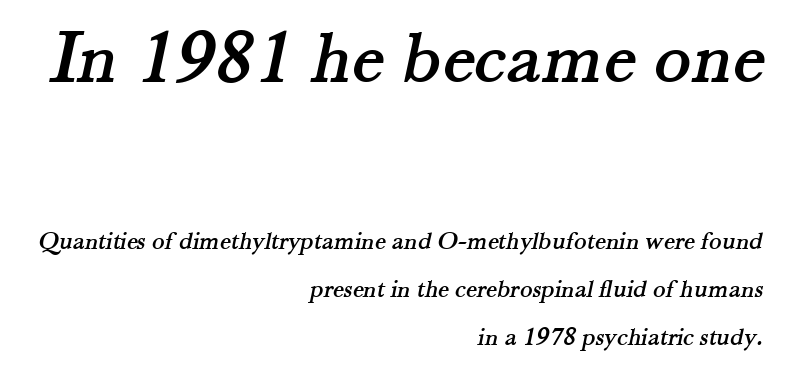
{"serif": "yes", "width": "normal", "stroke_contrast": "medium", "x_height": "small", "monospaced": "no", "underline": "no", "align": "right", "line_spacing_ratio": 1.85, "letter_spacing": "normal", "letter_spacing_em": 0.0, "larger_block": "first", "size_ratio": 2.96, "glyph_px": 77}
